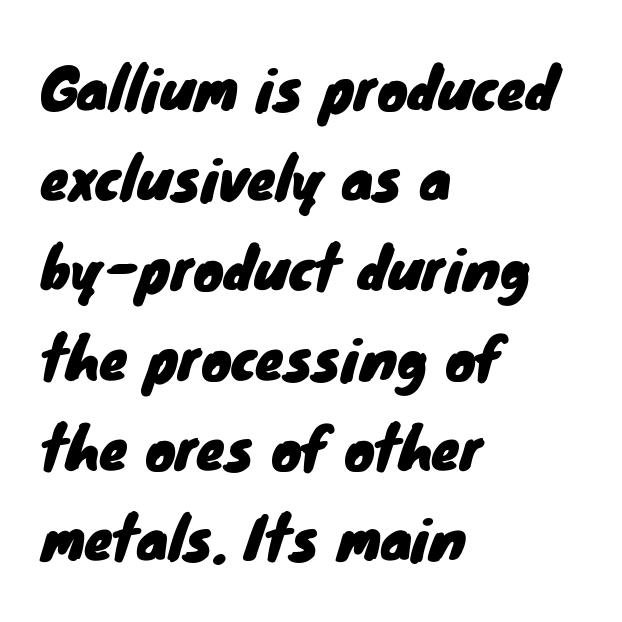
Q: Is the typeface a serif or a sans-serif typeface? A: Sans-serif.
Q: Is the text underlined? A: No.
Q: How is the paragraph aligned? A: Left-aligned.
Q: Is the spacing between letters normal or unusually wide? A: Normal.
Q: Is the spacing between lines tight, normal or loose? A: Normal.
Q: Width (condensed, normal, or wide)? A: Normal.
Q: Stroke contrast? A: Low.
Q: x-height? A: Small.
Q: Monospaced? A: No.
